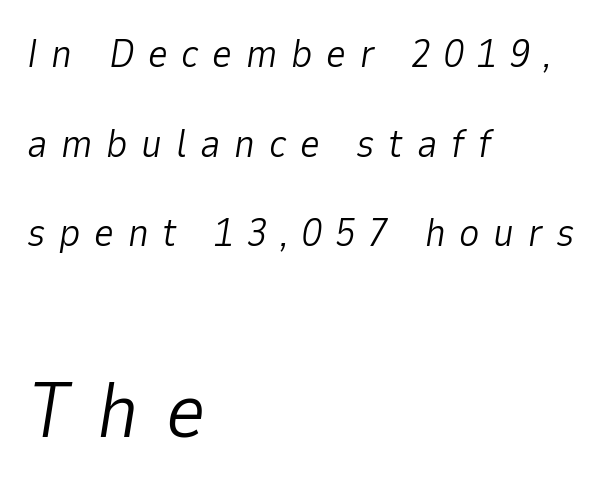
Casual observation: everything's shoved over to the left. Is this a fixed-width face? No — the glyphs have proportional, varying widths. The glyphs are unaccompanied by any horizontal stroke below them. Italic? Definitely — the glyphs are oblique. Inter-character spacing is expanded well beyond the font's built-in metrics.
